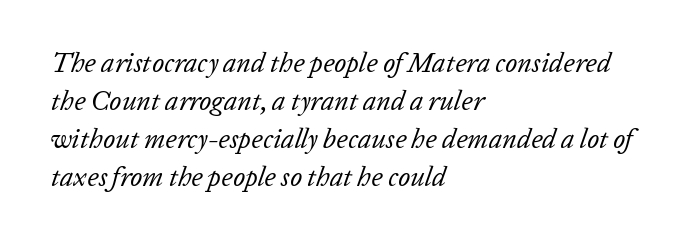
Q: Is the text bold? A: No.
Q: Is the text italic (slanted)? A: Yes, it leans right by about 20 degrees.
Q: Is the text underlined? A: No.
Q: How is the paragraph aligned? A: Left-aligned.
Q: Is the spacing between letters normal or unusually wide? A: Normal.
Q: Is the spacing between lines tight, normal or loose? A: Normal.
